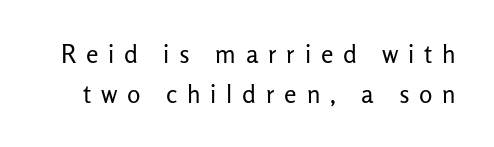
{"italic": "no", "bold": "no", "underline": "no", "line_spacing": "normal", "line_spacing_ratio": 1.59, "letter_spacing": "wide", "letter_spacing_em": 0.39, "glyph_px": 25}
